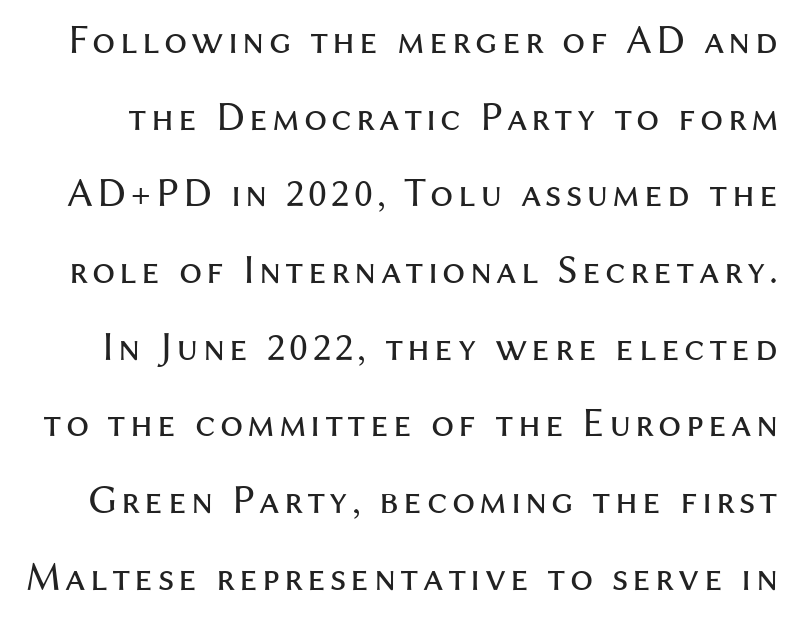
{"serif": "no", "italic": "no", "bold": "no", "weight": "regular", "width": "normal", "stroke_contrast": "medium", "x_height": "medium", "monospaced": "no", "underline": "no", "line_spacing_ratio": 1.87, "glyph_px": 41}
